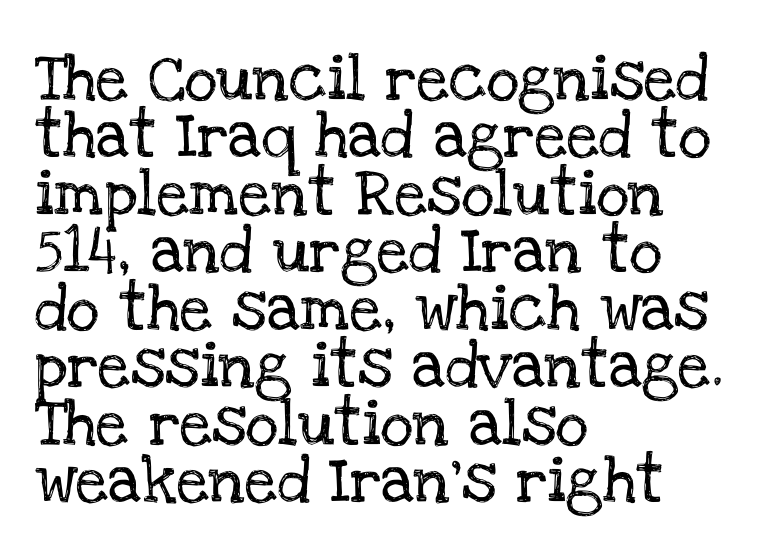
Is this a sans? No — the strokes have serifs. In terms of leading, this rendering sits right in the middle. Inter-character spacing is left at the font's built-in metrics. These lines stack with their left ends in a neat column.
